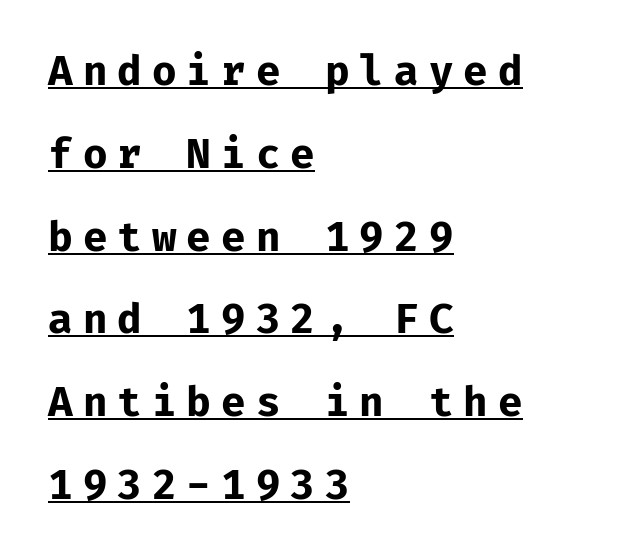
{"serif": "no", "italic": "no", "bold": "yes", "weight": "bold", "width": "normal", "stroke_contrast": "low", "x_height": "medium", "monospaced": "yes", "underline": "yes", "align": "left", "line_spacing": "loose", "line_spacing_ratio": 2.07, "letter_spacing": "wide", "letter_spacing_em": 0.25, "glyph_px": 40}
